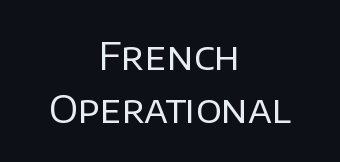
{"serif": "no", "italic": "no", "bold": "no", "weight": "regular", "width": "normal", "stroke_contrast": "low", "x_height": "large", "monospaced": "no", "underline": "no", "align": "center", "line_spacing": "normal", "line_spacing_ratio": 1.39, "letter_spacing": "normal", "letter_spacing_em": 0.0, "glyph_px": 38}
